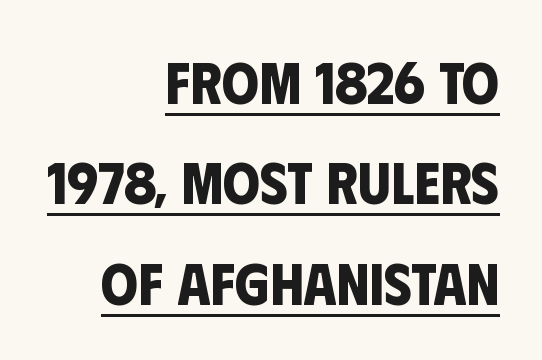
Rows of type keep a routine distance in the vertical direction. Plenty of ink on the page — the face is bold. Character widths vary here, with narrow letters taking less room than wide ones. Casual observation: everything's shoved over to the right.
